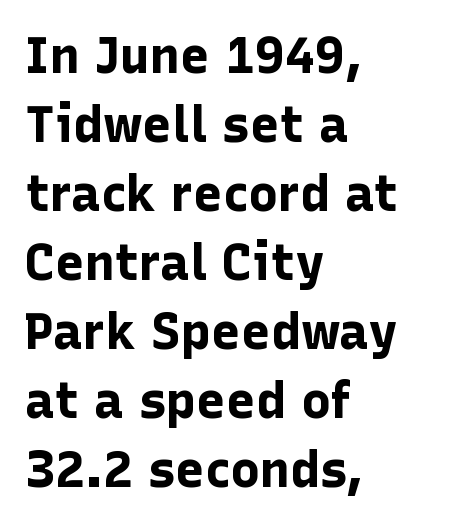
Q: Is the text bold? A: Yes.
Q: Is the text italic (slanted)? A: No, it is upright.
Q: Is the typeface a serif or a sans-serif typeface? A: Sans-serif.
Q: Is the text underlined? A: No.
Q: How is the paragraph aligned? A: Left-aligned.
Q: Is the spacing between letters normal or unusually wide? A: Normal.
Q: Is the spacing between lines tight, normal or loose? A: Normal.
Q: Width (condensed, normal, or wide)? A: Normal.
Q: Stroke contrast? A: Low.
Q: x-height? A: Medium.
Q: Monospaced? A: No.
